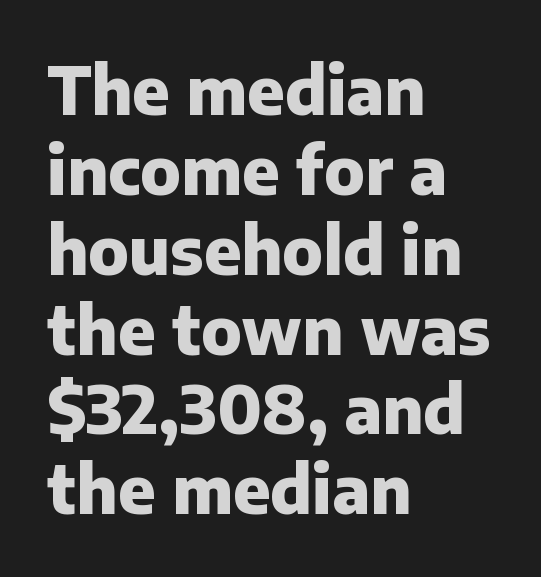
The image shows 66 px heavy sans-serif type, upright; set left-aligned, line spacing 1.21x, normal letter spacing, not underlined; low stroke contrast and a medium x-height.
